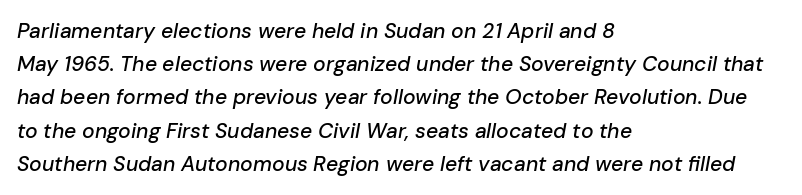
The image shows 21 px text type, italic (leaning right); set left-aligned, normal line spacing (1.58x), normal letter spacing, not underlined.
